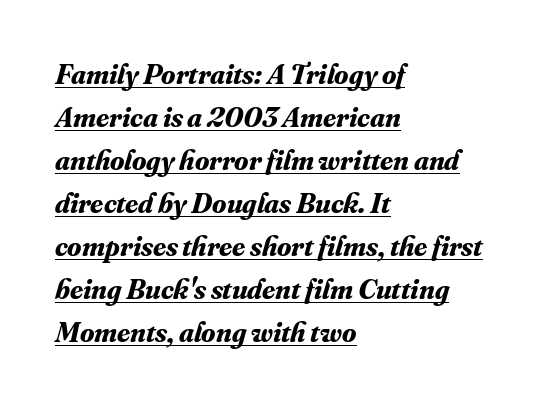
{"serif": "yes", "italic": "yes", "lean": "right", "slant_degrees": 16, "bold": "yes", "weight": "bold", "width": "normal", "stroke_contrast": "medium", "x_height": "small", "monospaced": "no", "underline": "yes", "align": "left", "line_spacing": "normal", "line_spacing_ratio": 1.48, "letter_spacing": "normal", "letter_spacing_em": 0.0, "glyph_px": 29}
